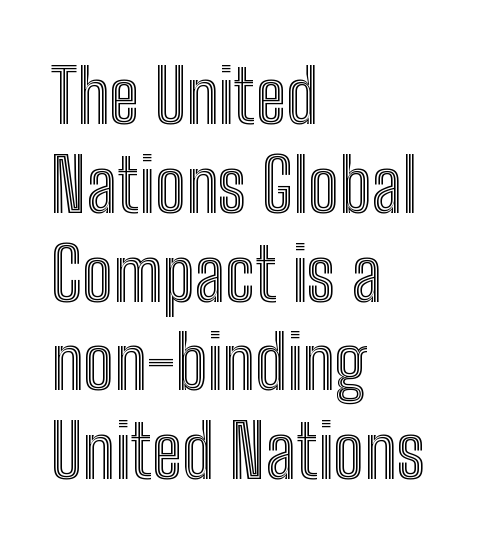
The image shows 74 px condensed type, upright; set left-aligned, line spacing 1.2x, normal letter spacing, not underlined; a medium x-height.
